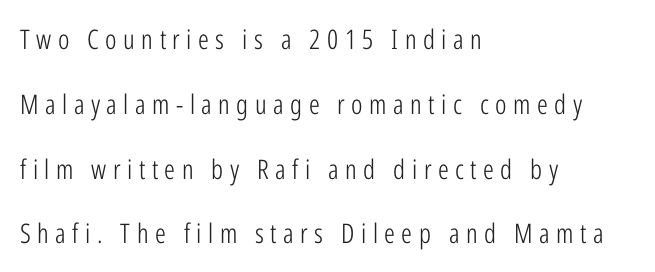
Q: Is the text bold? A: No.
Q: Is the text italic (slanted)? A: No, it is upright.
Q: Is the text underlined? A: No.
Q: How is the paragraph aligned? A: Left-aligned.
Q: Is the spacing between letters normal or unusually wide? A: Unusually wide.
Q: Is the spacing between lines tight, normal or loose? A: Loose.
